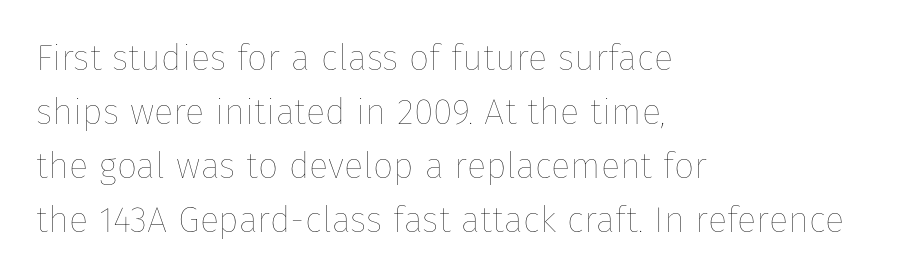
Q: Is the text bold? A: No.
Q: Is the text italic (slanted)? A: No, it is upright.
Q: Is the text underlined? A: No.
Q: How is the paragraph aligned? A: Left-aligned.
Q: Is the spacing between letters normal or unusually wide? A: Normal.
Q: Is the spacing between lines tight, normal or loose? A: Normal.
Q: Width (condensed, normal, or wide)? A: Normal.
Q: Stroke contrast? A: Low.
Q: x-height? A: Medium.
Q: Monospaced? A: No.
